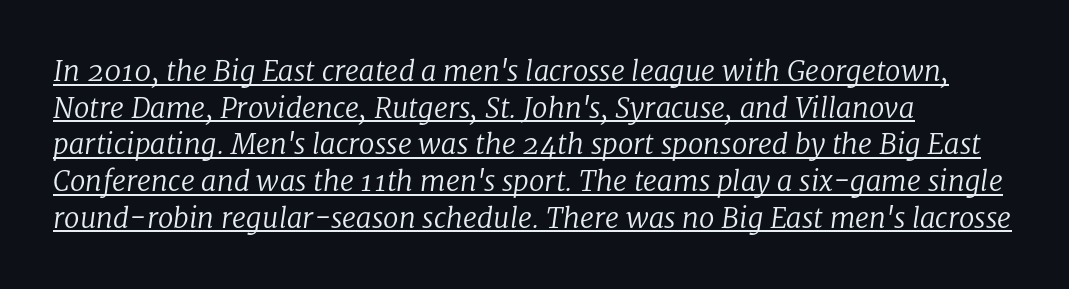
Q: Is the text bold? A: No.
Q: Is the text italic (slanted)? A: Yes, it leans right by about 8 degrees.
Q: Is the typeface a serif or a sans-serif typeface? A: Serif.
Q: Is the text underlined? A: Yes.
Q: How is the paragraph aligned? A: Left-aligned.
Q: Is the spacing between letters normal or unusually wide? A: Normal.
Q: Is the spacing between lines tight, normal or loose? A: Normal.
Q: Width (condensed, normal, or wide)? A: Normal.
Q: Stroke contrast? A: Low.
Q: x-height? A: Medium.
Q: Monospaced? A: No.
